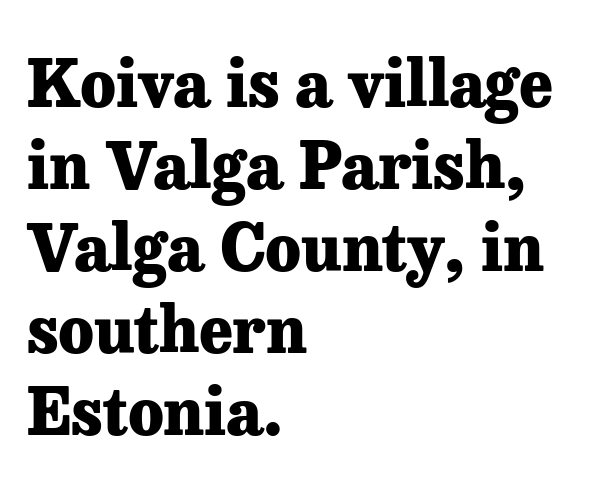
Plain, unruled lines of type. Glyph-to-glyph distance matches everyday printed text. Weight: bold. Line starts are locked; line ends wander.
